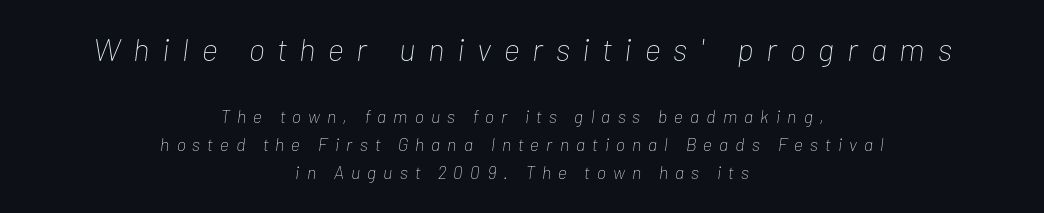
{"italic": "yes", "lean": "right", "slant_degrees": 7, "bold": "no", "weight": "thin", "width": "condensed", "stroke_contrast": "low", "x_height": "medium", "monospaced": "no", "underline": "no", "align": "center", "line_spacing": "normal", "line_spacing_ratio": 1.57, "letter_spacing": "wide", "letter_spacing_em": 0.4, "larger_block": "first", "size_ratio": 1.78, "glyph_px": 32}
